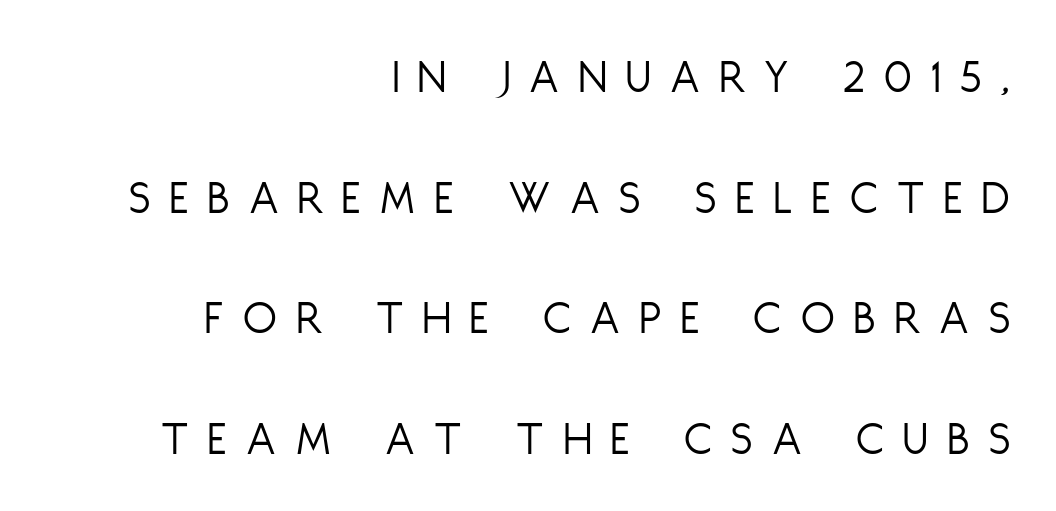
Notice how the passage keeps a crisp vertical edge on the right only. The letters advance in unequal steps, a hallmark of proportional type. This sample trades compactness for vertical openness between lines. Characters follow at a spacing far wider than the type designer built in.
